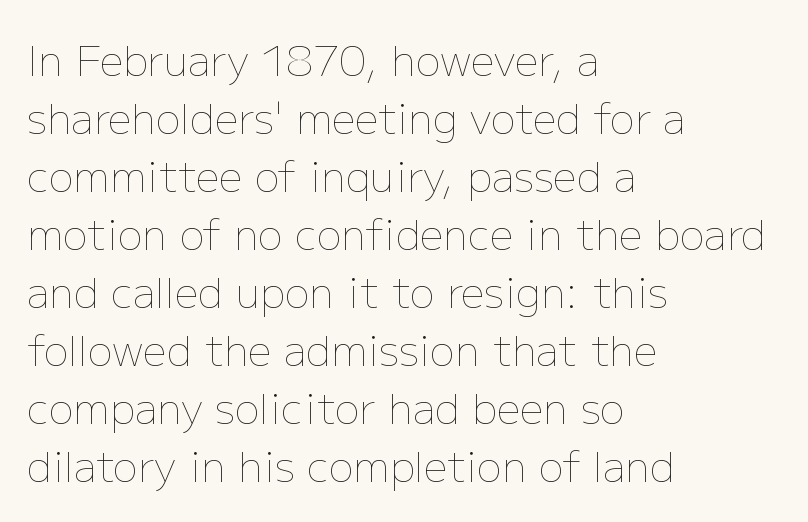
Q: Is the text bold? A: No.
Q: Is the text italic (slanted)? A: No, it is upright.
Q: Is the text underlined? A: No.
Q: How is the paragraph aligned? A: Left-aligned.
Q: Is the spacing between letters normal or unusually wide? A: Normal.
Q: Is the spacing between lines tight, normal or loose? A: Normal.
Q: Width (condensed, normal, or wide)? A: Normal.
Q: Stroke contrast? A: Low.
Q: x-height? A: Medium.
Q: Monospaced? A: No.
